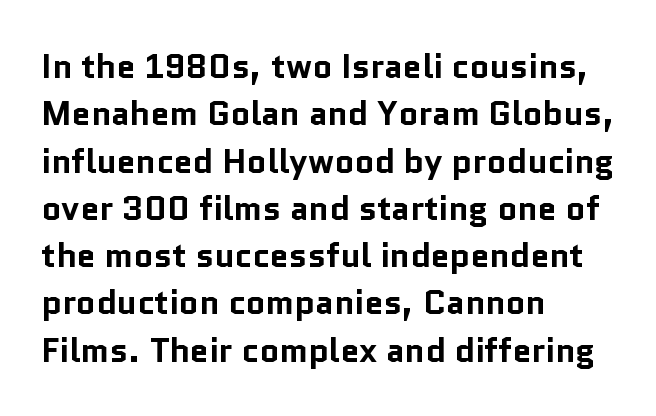
The image shows 34 px bold sans-serif type, upright; set left-aligned, normal line spacing (1.39x), normal letter spacing, not underlined; low stroke contrast and a medium x-height.
